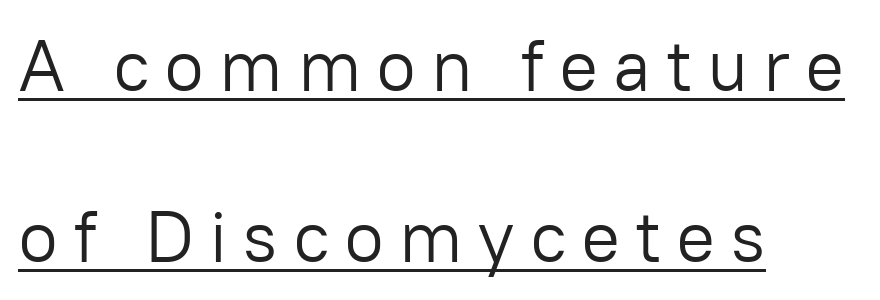
The face looks like a standard text weight, possibly lighter. The rendering shows plain stroke endings on the letterforms — a sans-serif design. You could only call the tracking loose — the letters float apart. Think of a printed novel: that variable character pitch is what you see here.
